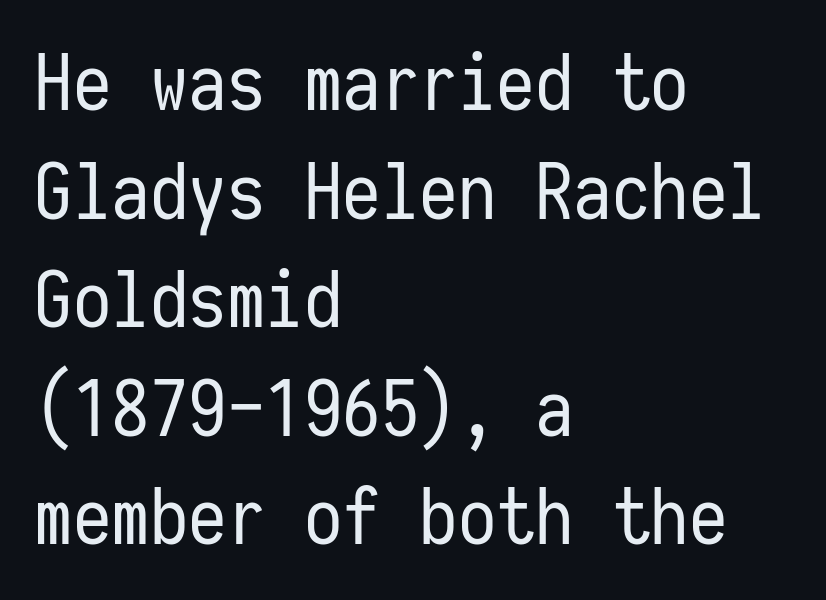
{"serif": "no", "italic": "no", "bold": "no", "weight": "regular", "width": "condensed", "stroke_contrast": "low", "x_height": "medium", "monospaced": "yes", "underline": "no", "align": "left", "line_spacing": "normal", "line_spacing_ratio": 1.41, "letter_spacing": "normal", "letter_spacing_em": 0.0, "glyph_px": 77}
